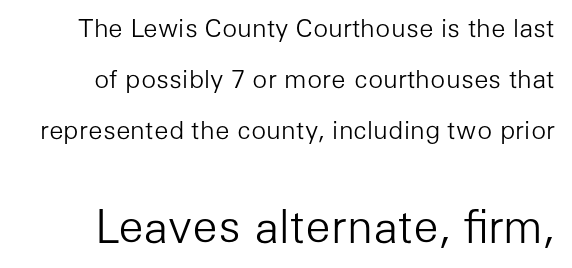
Summary of weight: not heavy and not bold. Nothing sits at the stroke ends, so this counts as sans-serif. Do the letters lean? They stand straight. The face used here appears at its bigger size in the lower chunk. Varying glyph widths throughout — classic text-font behaviour.
